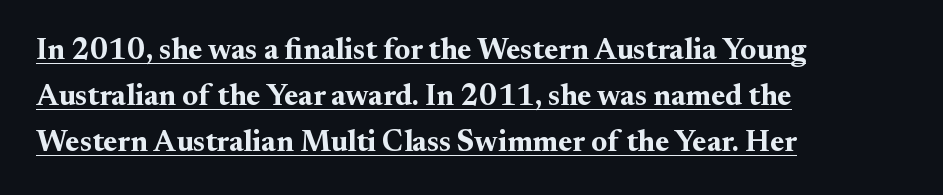
How are the letters spaced? Ordinarily, with no added tracking. Spacing verdict: proportional, widths tailored to each character. The glyphs have the mass of a bold cut. Small tapered or slab feet sit at the stroke ends, so this counts as serif.
